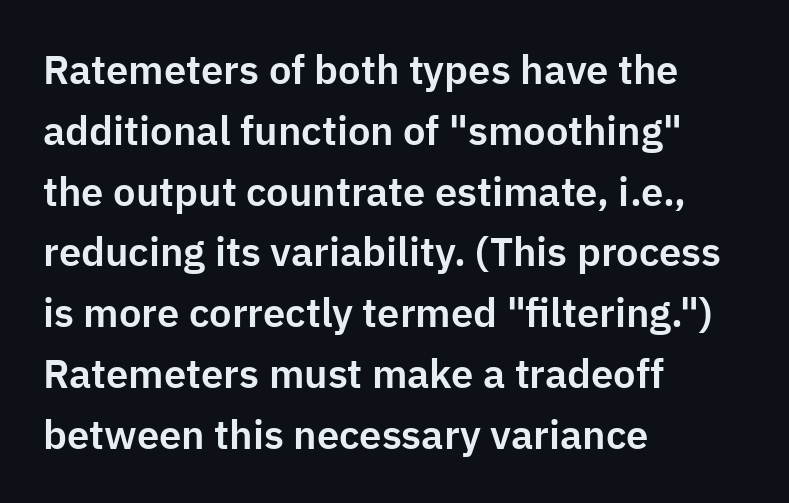
{"serif": "no", "italic": "no", "width": "normal", "stroke_contrast": "low", "x_height": "medium", "monospaced": "no", "underline": "no", "align": "left", "line_spacing": "normal", "line_spacing_ratio": 1.52, "letter_spacing": "normal", "letter_spacing_em": 0.0, "glyph_px": 40}
